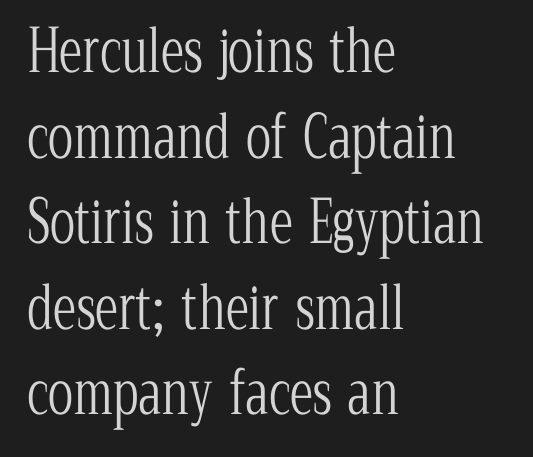
The image shows 59 px light, condensed serif type, upright; set left-aligned, normal line spacing (1.45x), normal letter spacing, not underlined; low stroke contrast and a medium x-height.
